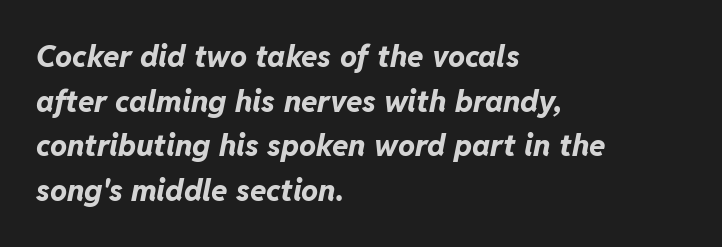
The image shows 30 px bold type, italic (leaning right); set left-aligned, normal line spacing (1.49x), normal letter spacing, not underlined; low stroke contrast and a medium x-height.
